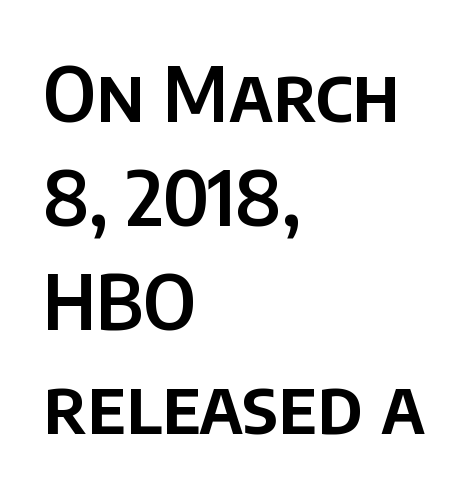
Q: Is the text italic (slanted)? A: No, it is upright.
Q: Is the typeface a serif or a sans-serif typeface? A: Sans-serif.
Q: Is the text underlined? A: No.
Q: How is the paragraph aligned? A: Left-aligned.
Q: Is the spacing between letters normal or unusually wide? A: Normal.
Q: Is the spacing between lines tight, normal or loose? A: Normal.
Q: Width (condensed, normal, or wide)? A: Normal.
Q: Stroke contrast? A: Low.
Q: x-height? A: Large.
Q: Monospaced? A: No.
